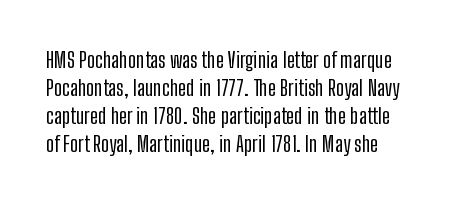
{"italic": "no", "underline": "no", "line_spacing": "normal", "line_spacing_ratio": 1.27, "letter_spacing": "normal", "letter_spacing_em": 0.0, "glyph_px": 22}
